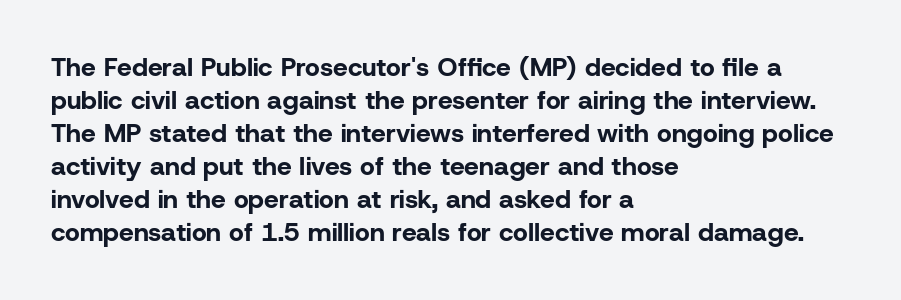
The image shows 26 px bold type, upright; set left-aligned, normal line spacing (1.27x), normal letter spacing, not underlined.
